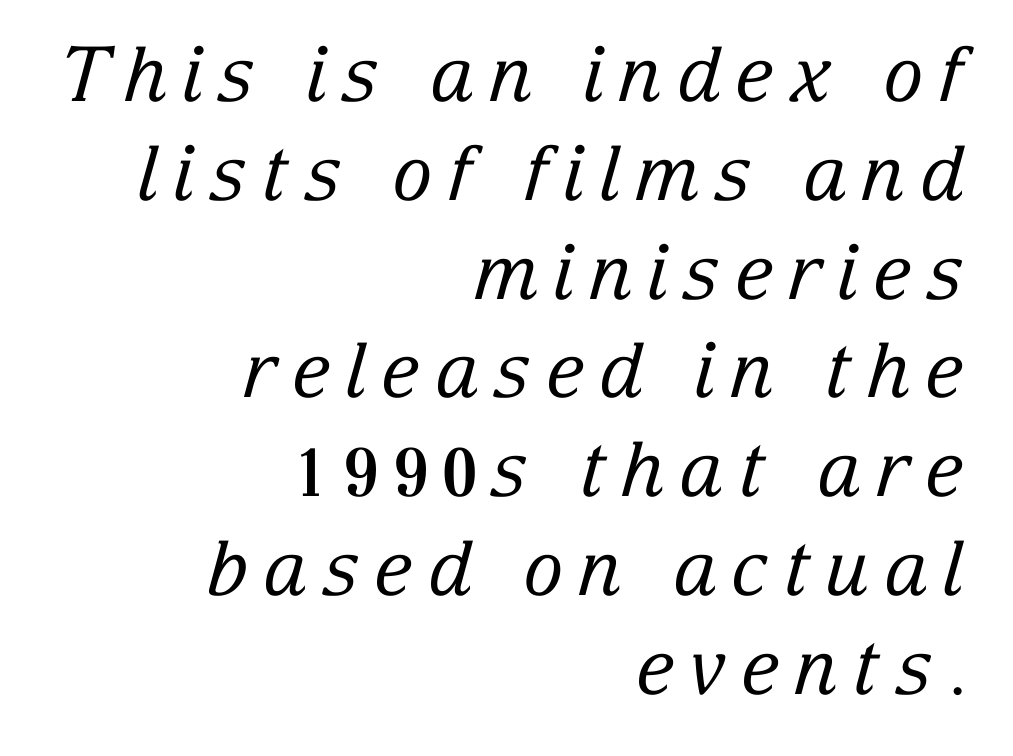
Q: Is the text bold? A: No.
Q: Is the text italic (slanted)? A: Yes, it leans right by about 15 degrees.
Q: Is the typeface a serif or a sans-serif typeface? A: Serif.
Q: Is the text underlined? A: No.
Q: How is the paragraph aligned? A: Right-aligned.
Q: Is the spacing between lines tight, normal or loose? A: Normal.
Q: Width (condensed, normal, or wide)? A: Normal.
Q: Stroke contrast? A: Low.
Q: x-height? A: Medium.
Q: Monospaced? A: No.
